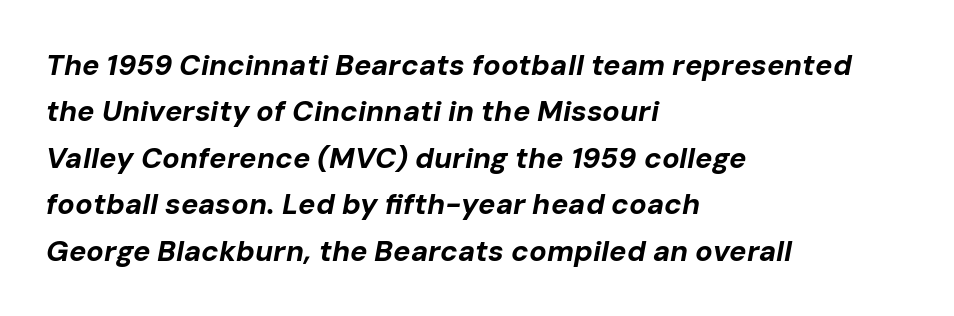
The image shows 29 px bold type, italic (leaning right); set left-aligned, normal line spacing (1.6x), normal letter spacing, not underlined; low stroke contrast and a medium x-height.
